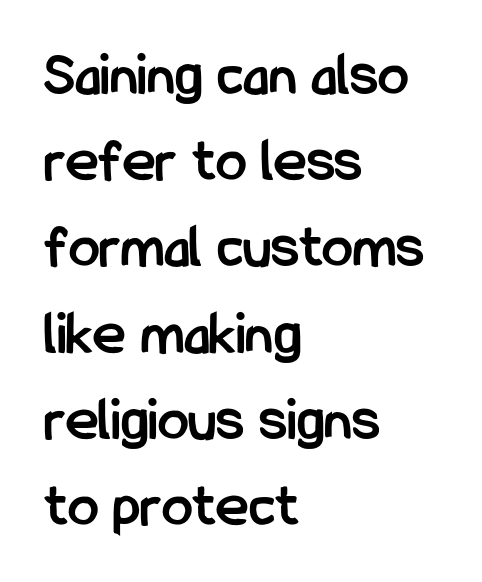
The image shows 62 px semibold, condensed sans-serif type, upright; set left-aligned, normal line spacing (1.39x), normal letter spacing, not underlined; low stroke contrast and a medium x-height.
